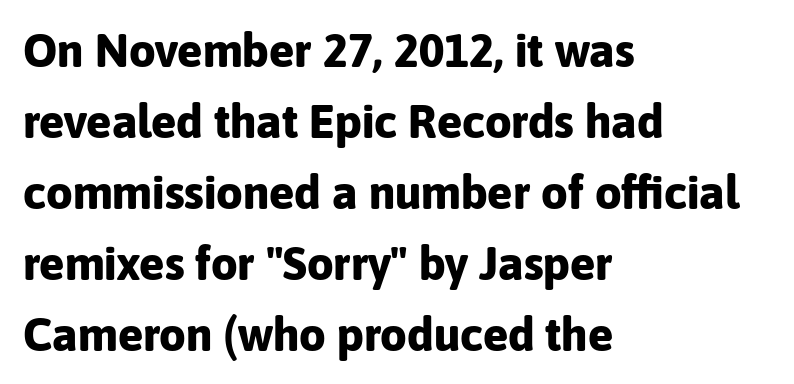
{"serif": "no", "italic": "no", "bold": "yes", "weight": "bold", "width": "normal", "stroke_contrast": "low", "x_height": "medium", "monospaced": "no", "underline": "no", "align": "left", "line_spacing": "normal", "line_spacing_ratio": 1.51, "letter_spacing": "normal", "letter_spacing_em": 0.0, "glyph_px": 47}
